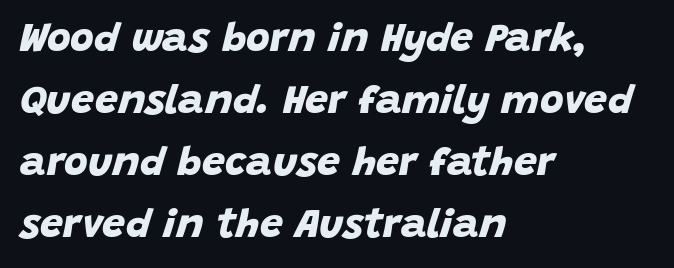
The image shows 41 px bold sans-serif type; set left-aligned, normal line spacing (1.51x), normal letter spacing, not underlined; low stroke contrast and a large x-height.
